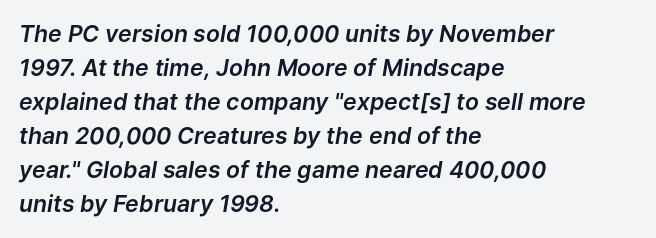
{"italic": "yes", "lean": "right", "slant_degrees": 9, "underline": "no", "align": "left", "line_spacing": "normal", "line_spacing_ratio": 1.48, "letter_spacing": "normal", "letter_spacing_em": 0.0, "glyph_px": 23}
